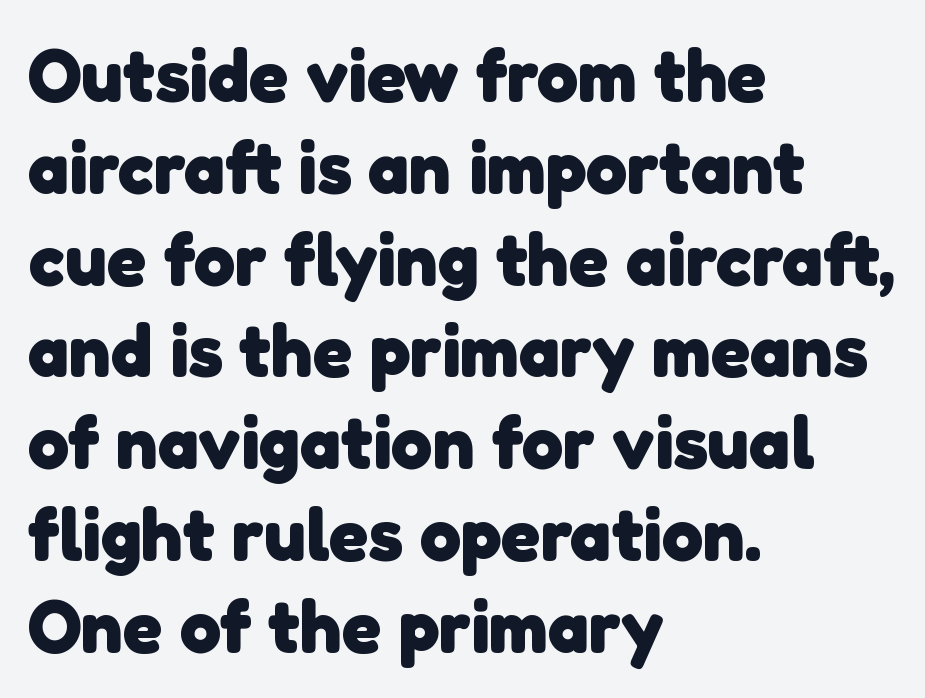
Spacing verdict: proportional, widths tailored to each character. One-word summary of the alignment: left. I'd describe the lettering as bold — thick and assertive. Any mark beneath the type? The region is blank. Does extra space separate the letters? No, they use regular spacing.
